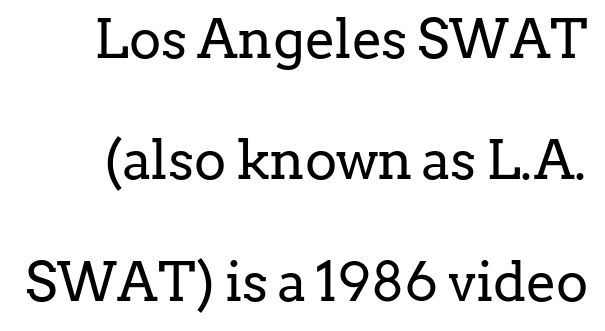
{"serif": "yes", "italic": "no", "bold": "no", "weight": "regular", "width": "normal", "stroke_contrast": "low", "x_height": "medium", "monospaced": "no", "underline": "no", "line_spacing": "loose", "line_spacing_ratio": 2.25, "letter_spacing": "normal", "letter_spacing_em": 0.0, "glyph_px": 54}
